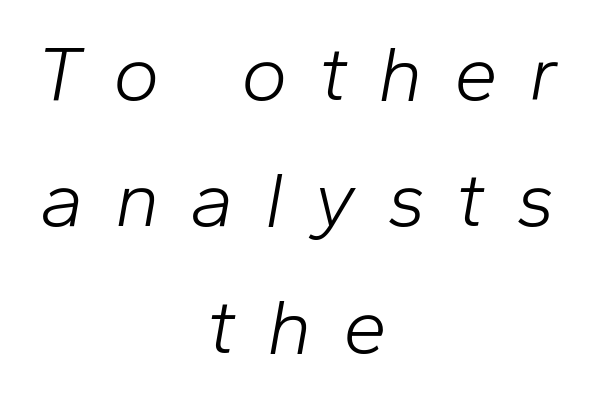
{"italic": "yes", "lean": "right", "slant_degrees": 10, "bold": "no", "weight": "light", "width": "normal", "stroke_contrast": "low", "x_height": "medium", "monospaced": "no", "underline": "no", "align": "center", "line_spacing": "normal", "line_spacing_ratio": 1.6, "letter_spacing": "wide", "letter_spacing_em": 0.39, "glyph_px": 79}
